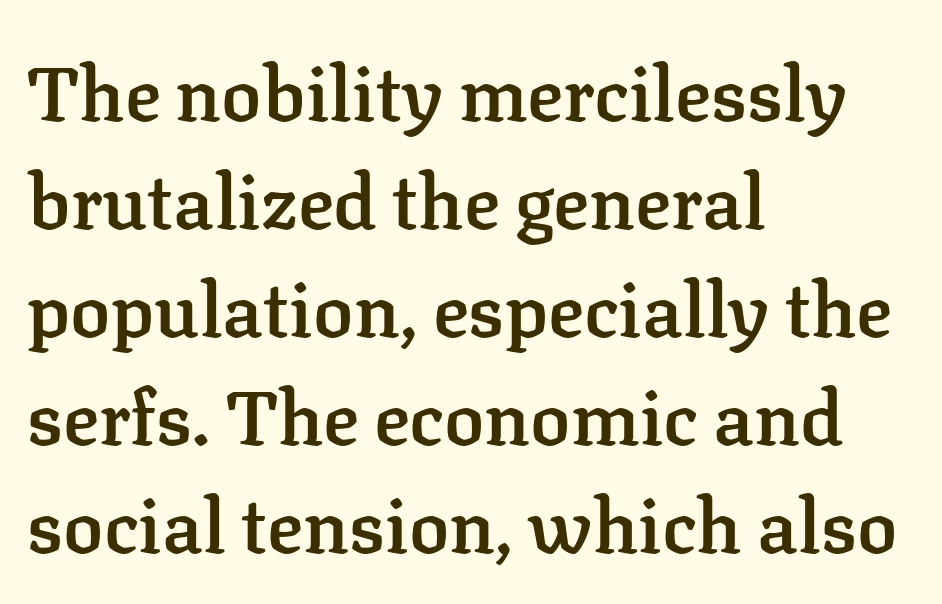
The image shows 75 px semibold serif type, upright; set left-aligned, normal line spacing (1.44x), normal letter spacing, not underlined; low stroke contrast and a medium x-height.
